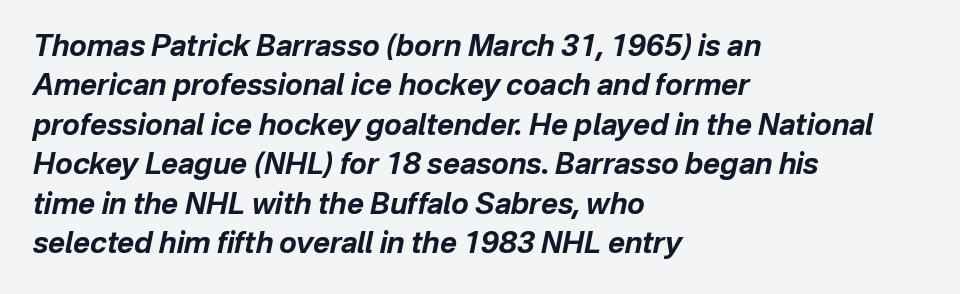
The image shows 29 px bold type, italic (leaning right); set left-aligned, normal line spacing (1.36x), normal letter spacing, not underlined; low stroke contrast and a medium x-height.
